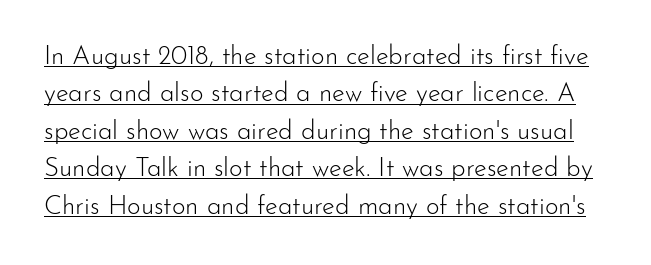
It's the straight-up-and-down kind of type. Each word holds together tightly as a unit, with standard inter-letter gaps. Glance below the letters and you will spot a drawn line. A light-to-regular cut is what we see here. Baseline-to-baseline distance is the conventional proportion of letter height.
